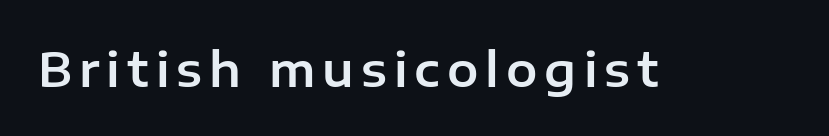
Q: Is the text italic (slanted)? A: No, it is upright.
Q: Is the typeface a serif or a sans-serif typeface? A: Sans-serif.
Q: Is the text underlined? A: No.
Q: Width (condensed, normal, or wide)? A: Normal.
Q: Stroke contrast? A: Low.
Q: x-height? A: Medium.
Q: Monospaced? A: No.
